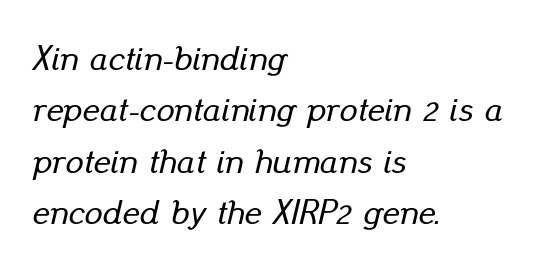
{"italic": "yes", "lean": "right", "slant_degrees": 13, "width": "normal", "stroke_contrast": "low", "x_height": "small", "monospaced": "no", "underline": "no", "align": "left", "line_spacing": "normal", "line_spacing_ratio": 1.43, "letter_spacing": "normal", "letter_spacing_em": 0.0, "glyph_px": 36}
